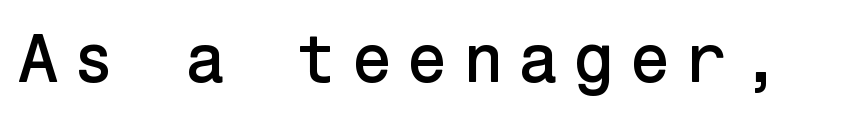
The image shows 68 px sans-serif type, upright; set unusually wide letter spacing (+0.2 em), not underlined; low stroke contrast and a medium x-height.
